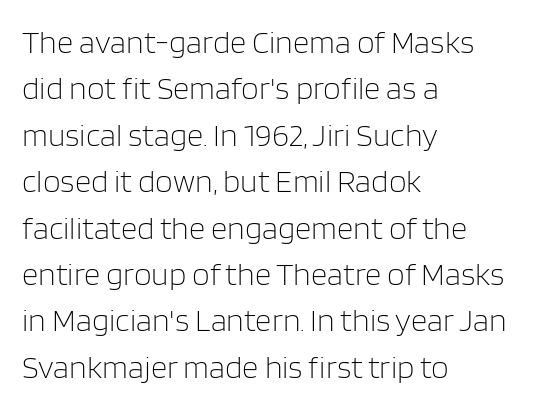
The image shows 32 px light sans-serif type, upright; set left-aligned, normal line spacing (1.45x), normal letter spacing, not underlined; low stroke contrast and a large x-height.
